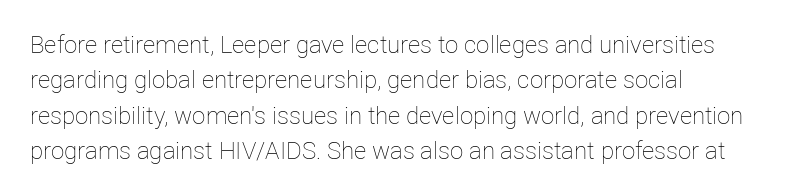
The image shows 24 px text type, upright; set left-aligned, normal line spacing (1.47x), normal letter spacing, not underlined.
